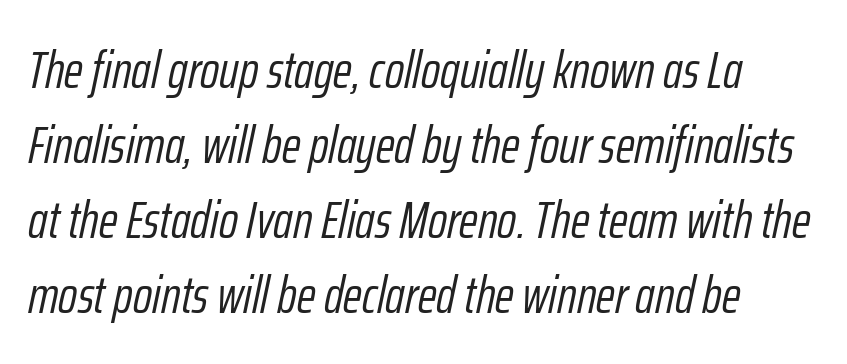
The image shows 52 px light, condensed type, italic (leaning right); set normal line spacing (1.44x), normal letter spacing, not underlined; low stroke contrast and a medium x-height.
